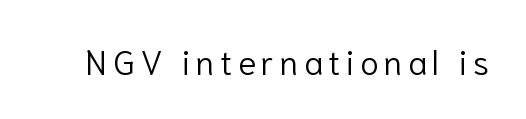
Q: Is the text bold? A: No.
Q: Is the text italic (slanted)? A: No, it is upright.
Q: Is the typeface a serif or a sans-serif typeface? A: Sans-serif.
Q: Is the text underlined? A: No.
Q: Width (condensed, normal, or wide)? A: Normal.
Q: Stroke contrast? A: Low.
Q: x-height? A: Medium.
Q: Monospaced? A: No.
